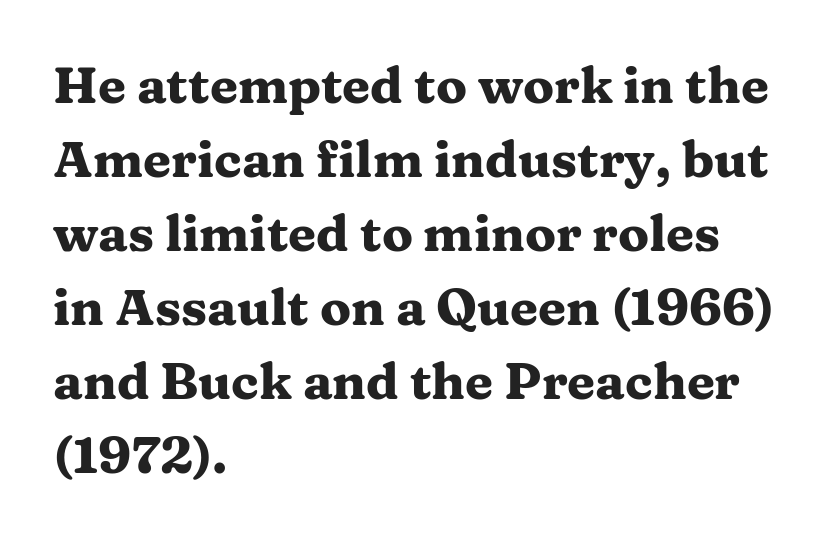
Q: Is the text bold? A: Yes.
Q: Is the text italic (slanted)? A: No, it is upright.
Q: Is the typeface a serif or a sans-serif typeface? A: Serif.
Q: Is the text underlined? A: No.
Q: How is the paragraph aligned? A: Left-aligned.
Q: Is the spacing between letters normal or unusually wide? A: Normal.
Q: Is the spacing between lines tight, normal or loose? A: Normal.
Q: Width (condensed, normal, or wide)? A: Wide.
Q: Stroke contrast? A: Medium.
Q: x-height? A: Medium.
Q: Monospaced? A: No.
